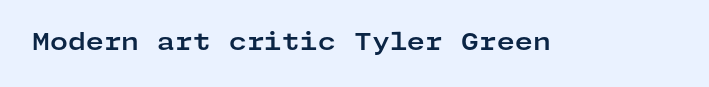
{"italic": "no", "bold": "yes", "underline": "no", "letter_spacing": "normal", "letter_spacing_em": 0.0, "glyph_px": 23}
